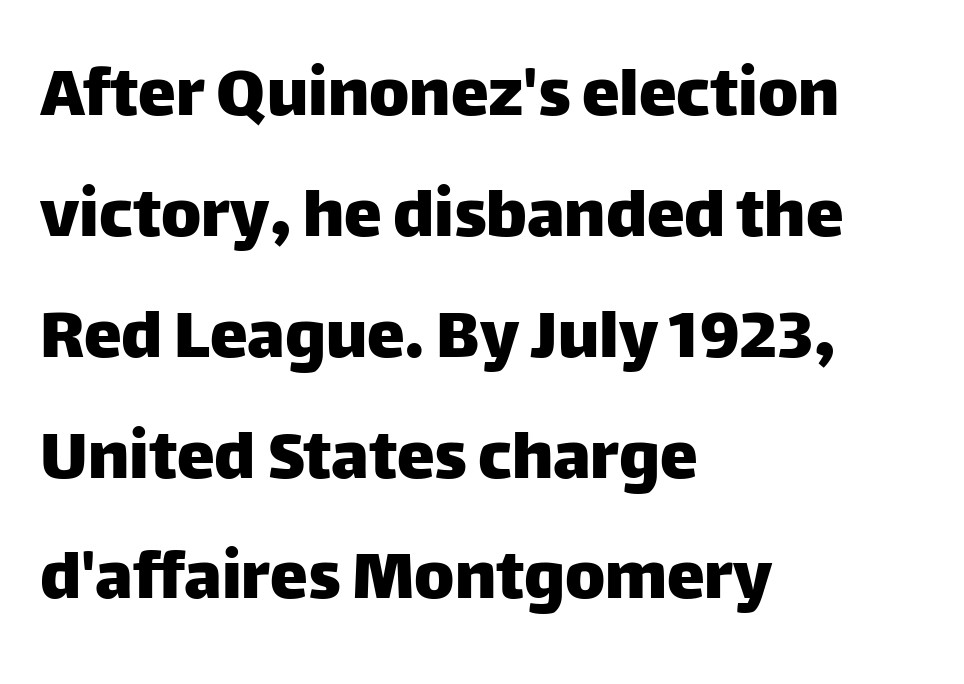
The image shows 76 px sans-serif type, upright; set left-aligned, normal line spacing (1.59x), normal letter spacing, not underlined; low stroke contrast and a large x-height.
